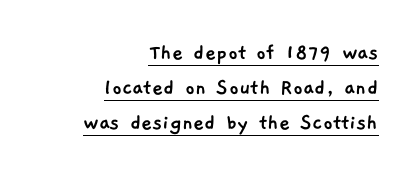
The image shows 24 px text type; set right-aligned, normal line spacing (1.46x), normal letter spacing, underlined.
